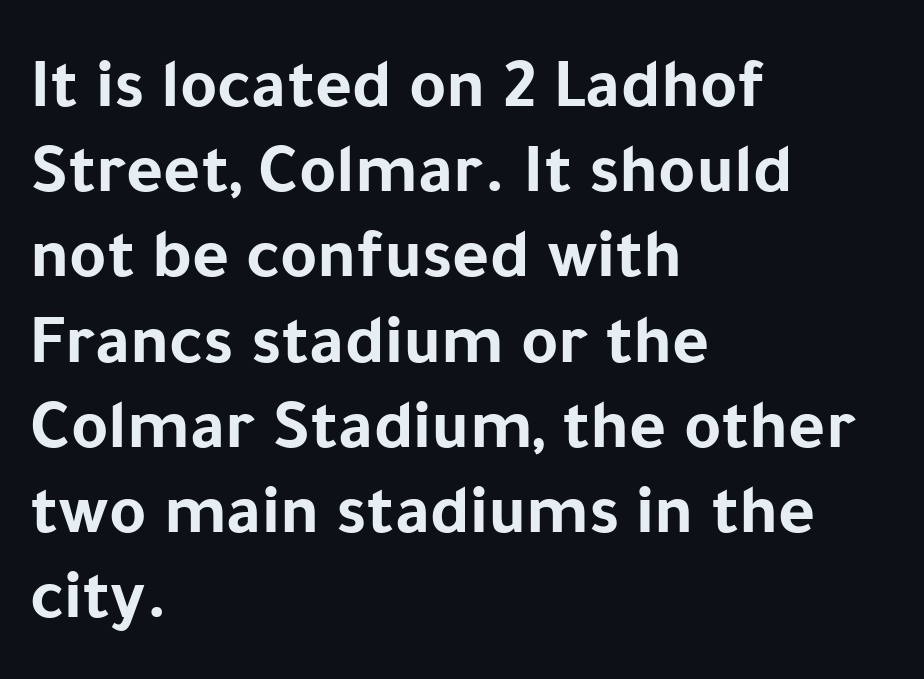
{"serif": "no", "italic": "no", "bold": "yes", "weight": "bold", "width": "normal", "stroke_contrast": "low", "x_height": "medium", "monospaced": "no", "underline": "no", "align": "left", "line_spacing_ratio": 1.2, "letter_spacing": "normal", "letter_spacing_em": 0.0, "glyph_px": 71}
